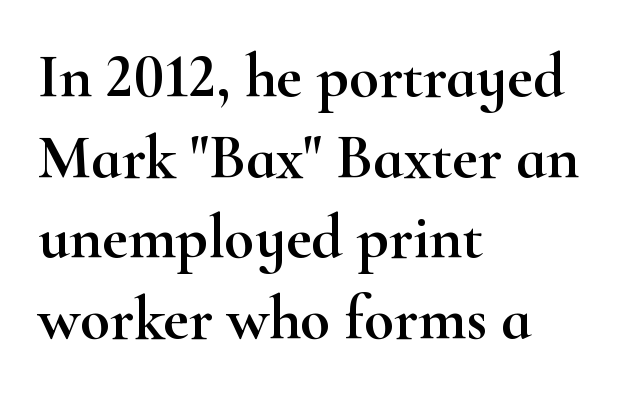
Q: Is the text italic (slanted)? A: No, it is upright.
Q: Is the typeface a serif or a sans-serif typeface? A: Serif.
Q: Is the text underlined? A: No.
Q: How is the paragraph aligned? A: Left-aligned.
Q: Is the spacing between letters normal or unusually wide? A: Normal.
Q: Is the spacing between lines tight, normal or loose? A: Normal.
Q: Width (condensed, normal, or wide)? A: Wide.
Q: Stroke contrast? A: High.
Q: x-height? A: Small.
Q: Monospaced? A: No.
